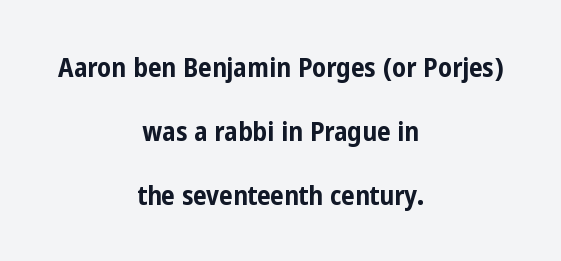
{"italic": "no", "bold": "yes", "underline": "no", "align": "center", "line_spacing": "loose", "line_spacing_ratio": 2.37, "letter_spacing": "normal", "letter_spacing_em": 0.0, "glyph_px": 27}
